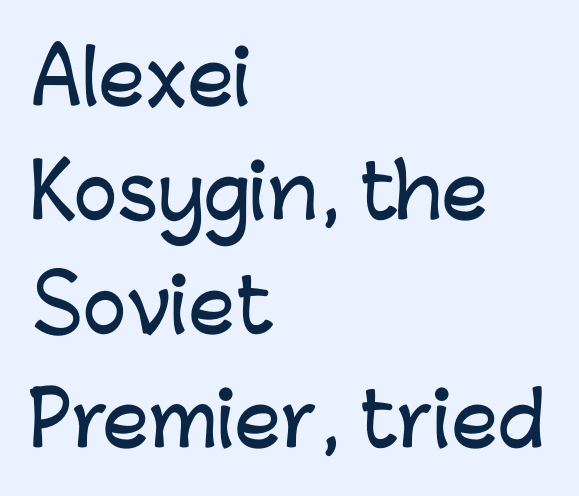
Notice how the stems are strictly vertical — no italics here. Notice how the passage keeps a crisp vertical edge on the left only. Tracking value appears to be zero — textbook default spacing. Each letter keeps its own natural width here, so spacing adapts to shape.
